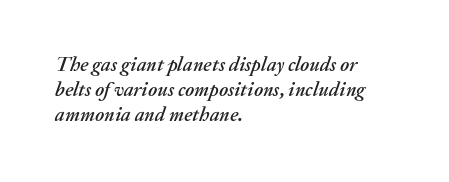
{"italic": "yes", "lean": "right", "slant_degrees": 20, "underline": "no", "align": "left", "line_spacing": "normal", "line_spacing_ratio": 1.26, "letter_spacing": "normal", "letter_spacing_em": 0.0, "glyph_px": 20}
